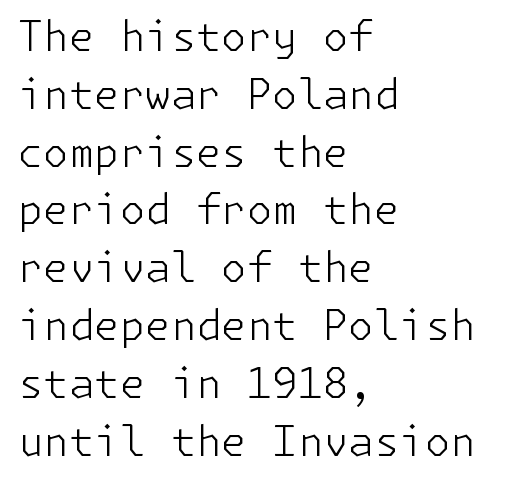
How would I describe the line gaps? Plain and ordinary. Typographically, this falls in the sans-serif category. The paragraph has a hard left edge and a soft right edge. Descenders are the only things crossing below the line. Think standard paragraph weight, or any step lighter than that. Does extra space separate the letters? No, they use regular spacing.
